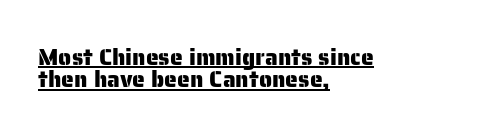
The image shows 23 px text type, upright; set left-aligned, tight line spacing (0.97x), normal letter spacing, underlined.
